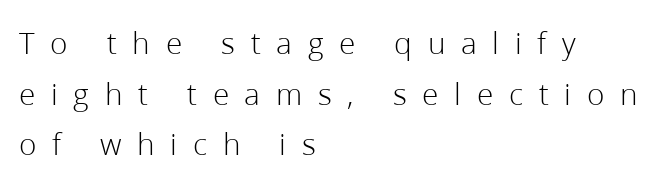
Q: Is the text bold? A: No.
Q: Is the text italic (slanted)? A: No, it is upright.
Q: Is the typeface a serif or a sans-serif typeface? A: Sans-serif.
Q: Is the text underlined? A: No.
Q: How is the paragraph aligned? A: Left-aligned.
Q: Is the spacing between letters normal or unusually wide? A: Unusually wide.
Q: Is the spacing between lines tight, normal or loose? A: Normal.
Q: Width (condensed, normal, or wide)? A: Normal.
Q: Stroke contrast? A: Low.
Q: x-height? A: Medium.
Q: Monospaced? A: No.
